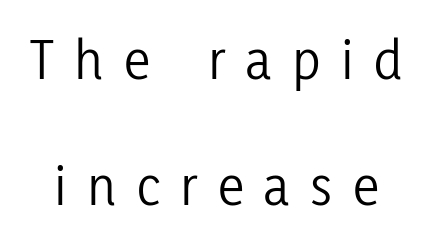
The image shows 59 px light, condensed sans-serif type, upright; set loose line spacing (2.13x), unusually wide letter spacing (+0.35 em), not underlined; low stroke contrast and a medium x-height.
